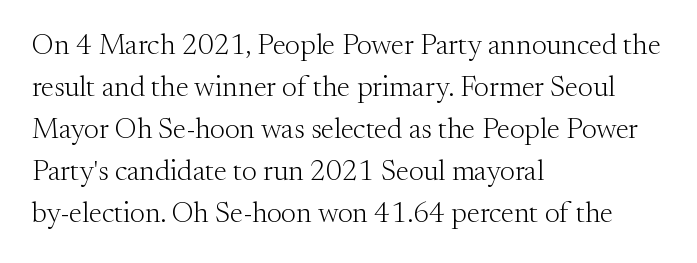
The image shows 29 px light serif type, upright; set left-aligned, normal line spacing (1.45x), normal letter spacing, not underlined; medium stroke contrast and a small x-height.
